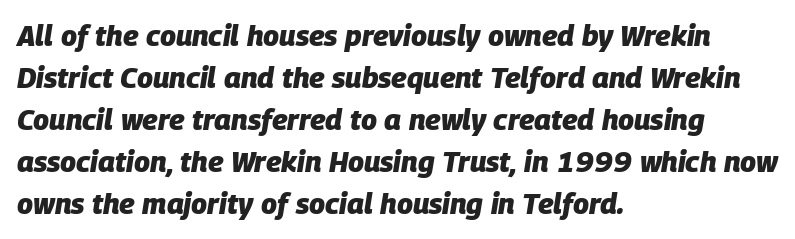
{"italic": "yes", "lean": "right", "slant_degrees": 9, "bold": "yes", "weight": "heavy", "width": "normal", "stroke_contrast": "low", "x_height": "large", "monospaced": "no", "underline": "no", "align": "left", "line_spacing": "normal", "line_spacing_ratio": 1.45, "letter_spacing": "normal", "letter_spacing_em": 0.0, "glyph_px": 29}
